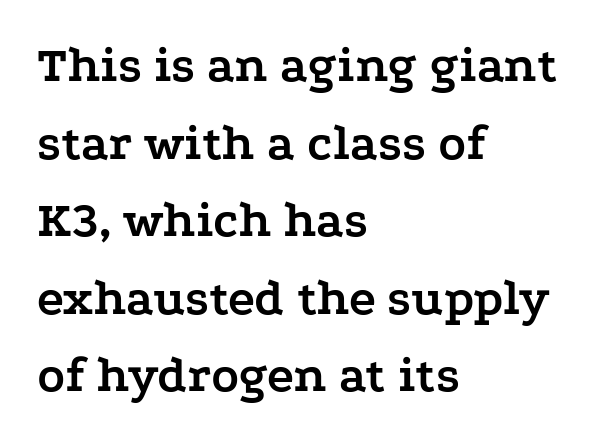
Q: Is the text bold? A: Yes.
Q: Is the text italic (slanted)? A: No, it is upright.
Q: Is the typeface a serif or a sans-serif typeface? A: Serif.
Q: Is the text underlined? A: No.
Q: How is the paragraph aligned? A: Left-aligned.
Q: Is the spacing between letters normal or unusually wide? A: Normal.
Q: Is the spacing between lines tight, normal or loose? A: Normal.
Q: Width (condensed, normal, or wide)? A: Wide.
Q: Stroke contrast? A: Low.
Q: x-height? A: Medium.
Q: Monospaced? A: No.
